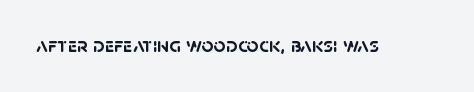
The image shows 21 px bold type; set normal letter spacing, not underlined.
